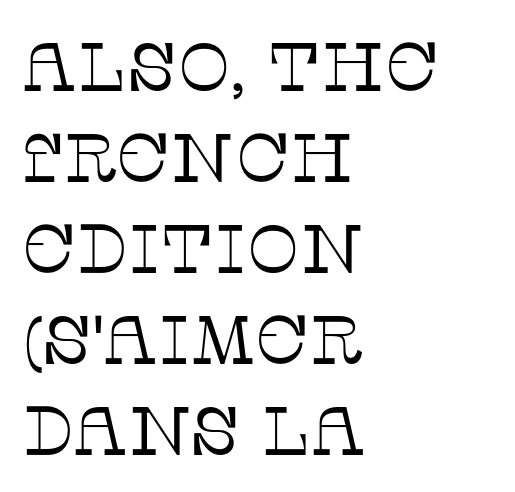
{"serif": "yes", "italic": "no", "bold": "no", "weight": "thin", "width": "normal", "stroke_contrast": "low", "x_height": "large", "monospaced": "no", "underline": "no", "align": "left", "line_spacing": "normal", "line_spacing_ratio": 1.32, "letter_spacing": "normal", "letter_spacing_em": 0.0, "glyph_px": 69}
